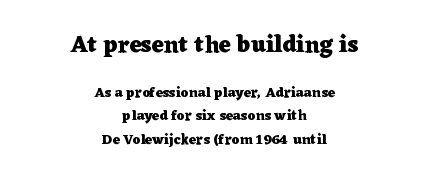
The image shows 23 px bold type, upright; set centered, normal line spacing (1.65x), normal letter spacing, not underlined; the first (top) block is 1.64x larger.
